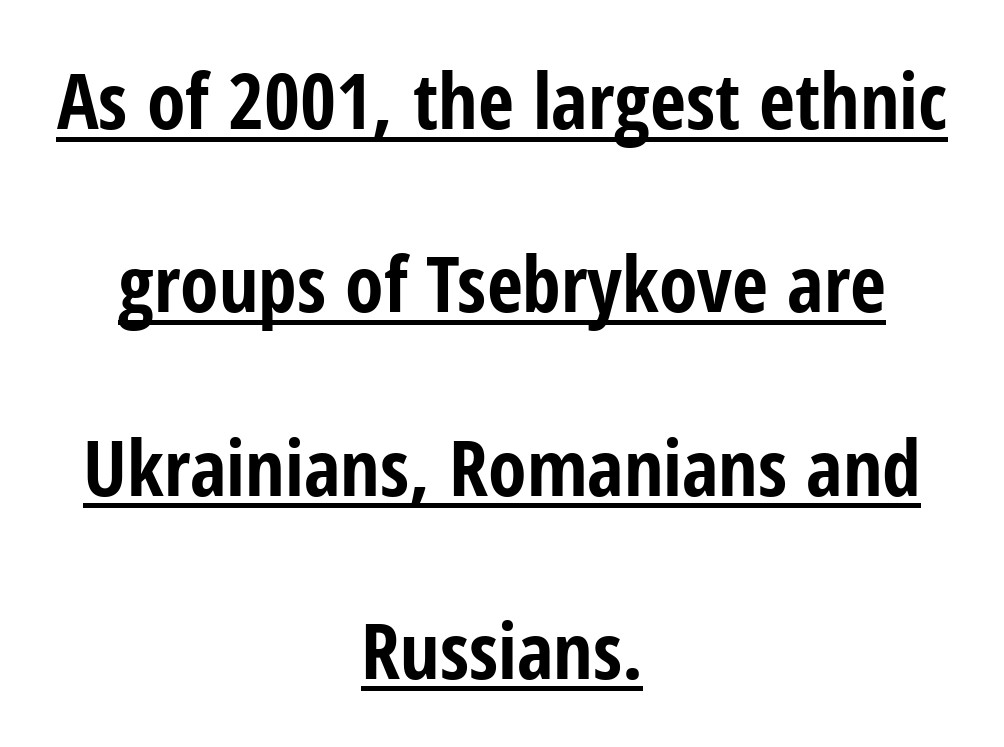
{"serif": "no", "italic": "no", "bold": "yes", "weight": "bold", "width": "condensed", "stroke_contrast": "low", "x_height": "medium", "monospaced": "no", "underline": "yes", "align": "center", "line_spacing": "loose", "line_spacing_ratio": 2.35, "letter_spacing": "normal", "letter_spacing_em": 0.0, "glyph_px": 78}
